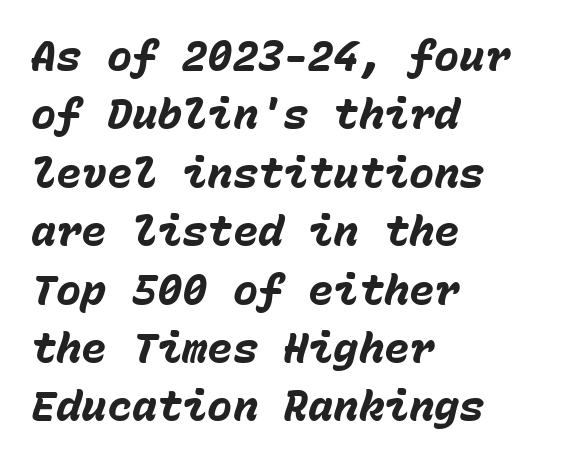
{"italic": "yes", "lean": "right", "slant_degrees": 15, "bold": "yes", "weight": "heavy", "width": "normal", "stroke_contrast": "low", "x_height": "medium", "monospaced": "yes", "underline": "no", "align": "left", "line_spacing": "normal", "line_spacing_ratio": 1.39, "letter_spacing": "normal", "letter_spacing_em": 0.0, "glyph_px": 42}
